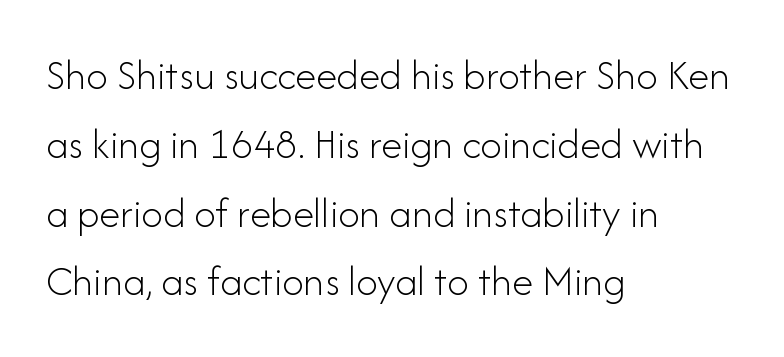
Q: Is the text bold? A: No.
Q: Is the text italic (slanted)? A: No, it is upright.
Q: Is the typeface a serif or a sans-serif typeface? A: Sans-serif.
Q: Is the text underlined? A: No.
Q: How is the paragraph aligned? A: Left-aligned.
Q: Is the spacing between letters normal or unusually wide? A: Normal.
Q: Is the spacing between lines tight, normal or loose? A: Normal.
Q: Width (condensed, normal, or wide)? A: Normal.
Q: Stroke contrast? A: Low.
Q: x-height? A: Small.
Q: Monospaced? A: No.
